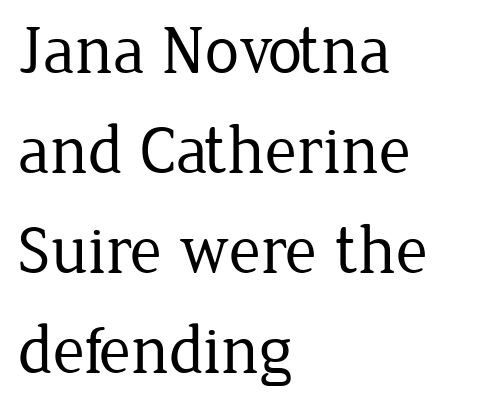
Q: Is the text bold? A: No.
Q: Is the text italic (slanted)? A: No, it is upright.
Q: Is the typeface a serif or a sans-serif typeface? A: Serif.
Q: Is the text underlined? A: No.
Q: How is the paragraph aligned? A: Left-aligned.
Q: Is the spacing between letters normal or unusually wide? A: Normal.
Q: Is the spacing between lines tight, normal or loose? A: Normal.
Q: Width (condensed, normal, or wide)? A: Normal.
Q: Stroke contrast? A: Low.
Q: x-height? A: Medium.
Q: Monospaced? A: No.
